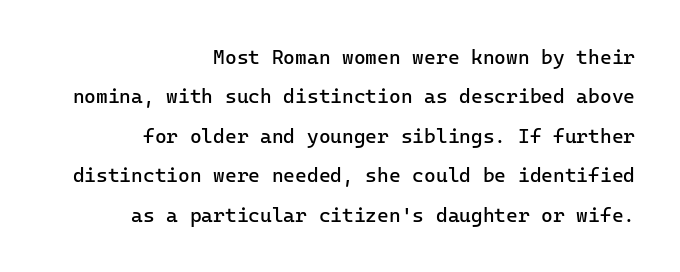
Q: Is the text bold? A: No.
Q: Is the text italic (slanted)? A: No, it is upright.
Q: Is the text underlined? A: No.
Q: How is the paragraph aligned? A: Right-aligned.
Q: Is the spacing between letters normal or unusually wide? A: Normal.
Q: Is the spacing between lines tight, normal or loose? A: Loose.
